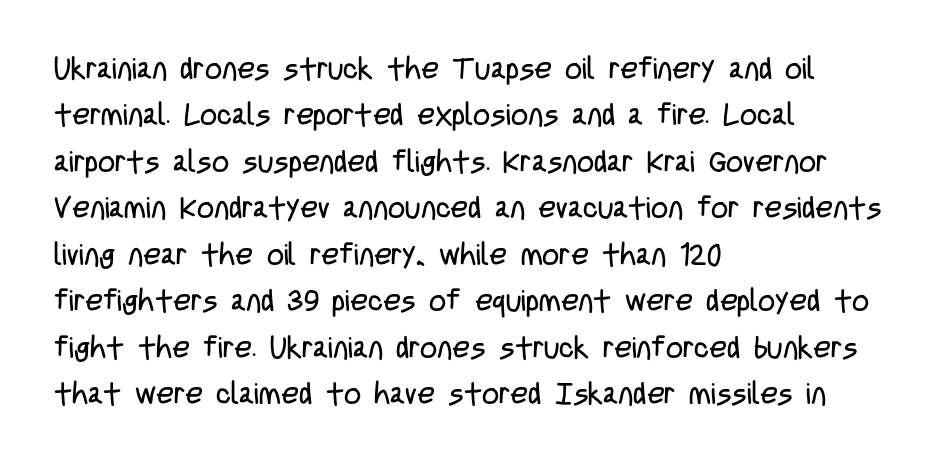
The image shows 30 px regular-weight, condensed sans-serif type, upright; set left-aligned, normal line spacing (1.55x), normal letter spacing, not underlined; low stroke contrast and a large x-height.
